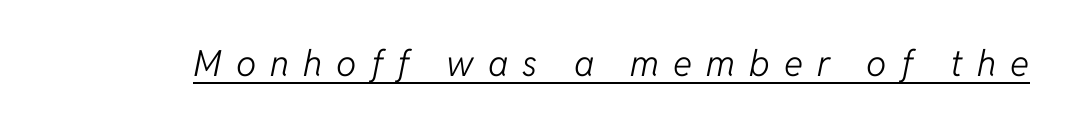
Unbolded letterforms with no extra heft. Is this a fixed-width face? No — the glyphs have proportional, varying widths. Observe the wide spacing: letters keep a clear distance from each other. Italic? Definitely — the glyphs are oblique. Does a line run under the words? Yes, clearly.
